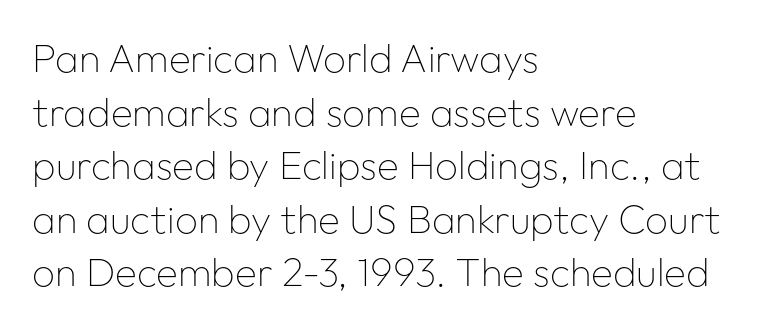
{"serif": "no", "italic": "no", "bold": "no", "weight": "thin", "width": "normal", "stroke_contrast": "low", "x_height": "medium", "monospaced": "no", "underline": "no", "align": "left", "line_spacing": "normal", "line_spacing_ratio": 1.34, "letter_spacing": "normal", "letter_spacing_em": 0.0, "glyph_px": 40}
